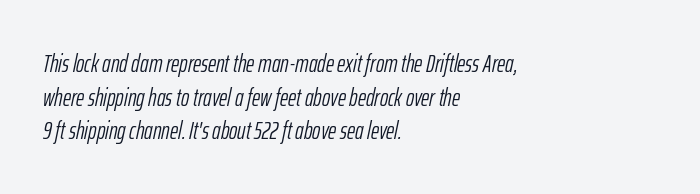
{"italic": "yes", "lean": "right", "slant_degrees": 12, "bold": "no", "underline": "no", "align": "left", "line_spacing": "normal", "line_spacing_ratio": 1.35, "letter_spacing": "normal", "letter_spacing_em": 0.0, "glyph_px": 25}
